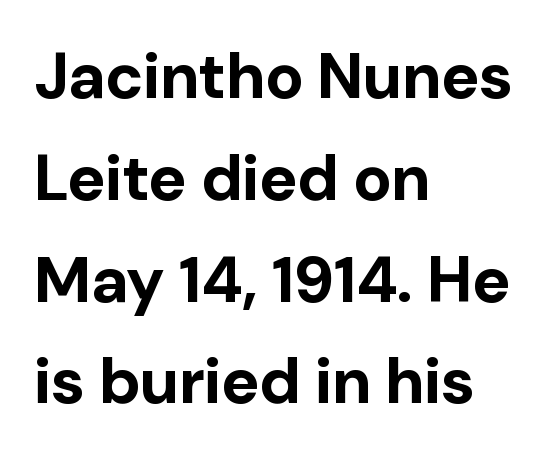
The image shows 64 px bold sans-serif type, upright; set left-aligned, normal line spacing (1.59x), normal letter spacing, not underlined; low stroke contrast and a medium x-height.
